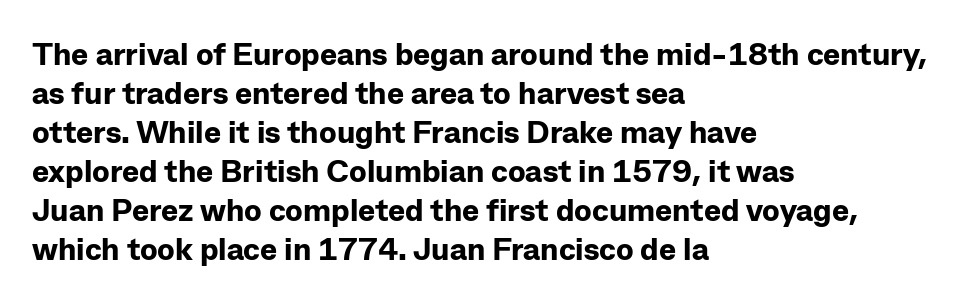
The image shows 32 px bold sans-serif type, upright; set left-aligned, line spacing 1.22x, normal letter spacing, not underlined; low stroke contrast and a medium x-height.
